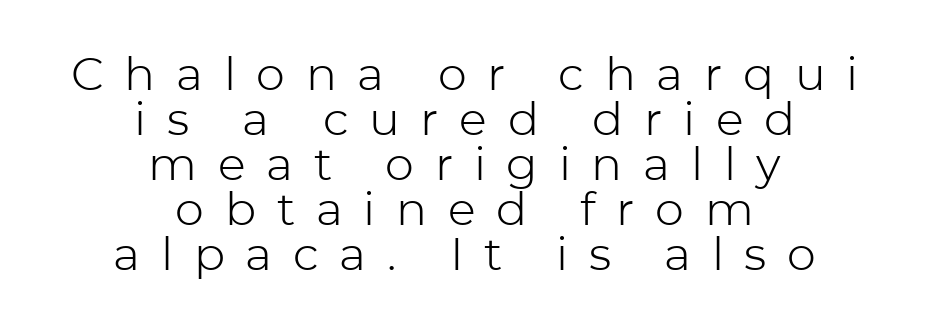
The image shows 46 px light sans-serif type, upright; set centered, tight line spacing (0.98x), unusually wide letter spacing (+0.45 em), not underlined; low stroke contrast and a medium x-height.
